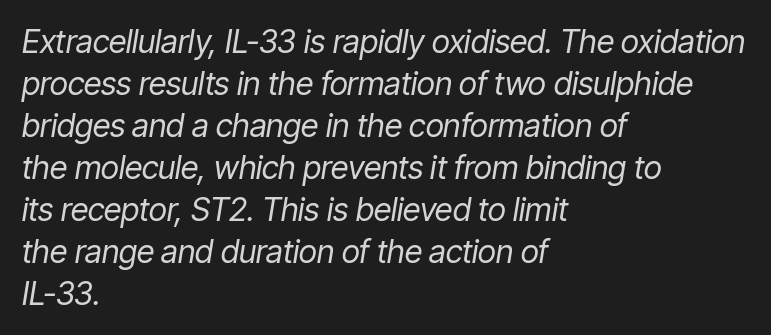
{"italic": "yes", "lean": "right", "slant_degrees": 9, "bold": "no", "weight": "regular", "width": "condensed", "stroke_contrast": "low", "x_height": "medium", "monospaced": "no", "underline": "no", "align": "left", "line_spacing": "normal", "line_spacing_ratio": 1.31, "letter_spacing": "normal", "letter_spacing_em": 0.0, "glyph_px": 32}
